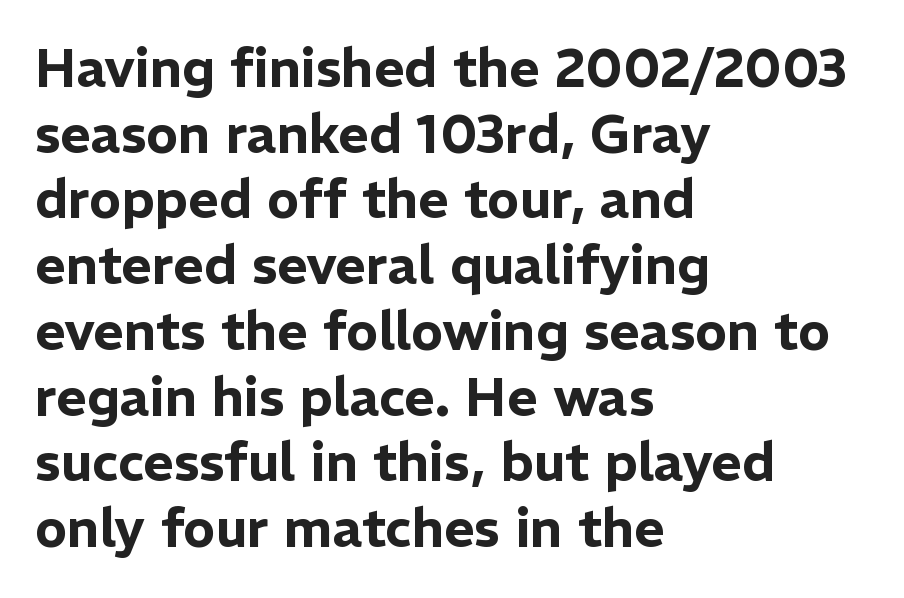
{"serif": "no", "italic": "no", "width": "normal", "stroke_contrast": "low", "x_height": "medium", "monospaced": "no", "underline": "no", "align": "left", "line_spacing_ratio": 1.24, "letter_spacing": "normal", "letter_spacing_em": 0.0, "glyph_px": 53}
